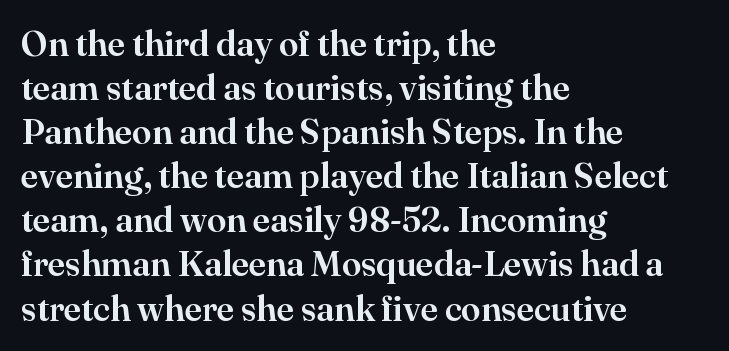
{"serif": "yes", "italic": "no", "width": "normal", "stroke_contrast": "high", "x_height": "small", "monospaced": "no", "underline": "no", "align": "left", "line_spacing": "normal", "line_spacing_ratio": 1.26, "letter_spacing": "normal", "letter_spacing_em": 0.0, "glyph_px": 35}
